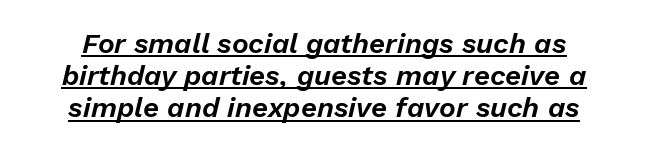
Q: Is the text italic (slanted)? A: Yes, it leans right by about 13 degrees.
Q: Is the text underlined? A: Yes.
Q: Is the spacing between letters normal or unusually wide? A: Normal.
Q: Is the spacing between lines tight, normal or loose? A: Tight.
Q: Width (condensed, normal, or wide)? A: Normal.
Q: Stroke contrast? A: Low.
Q: x-height? A: Medium.
Q: Monospaced? A: No.
